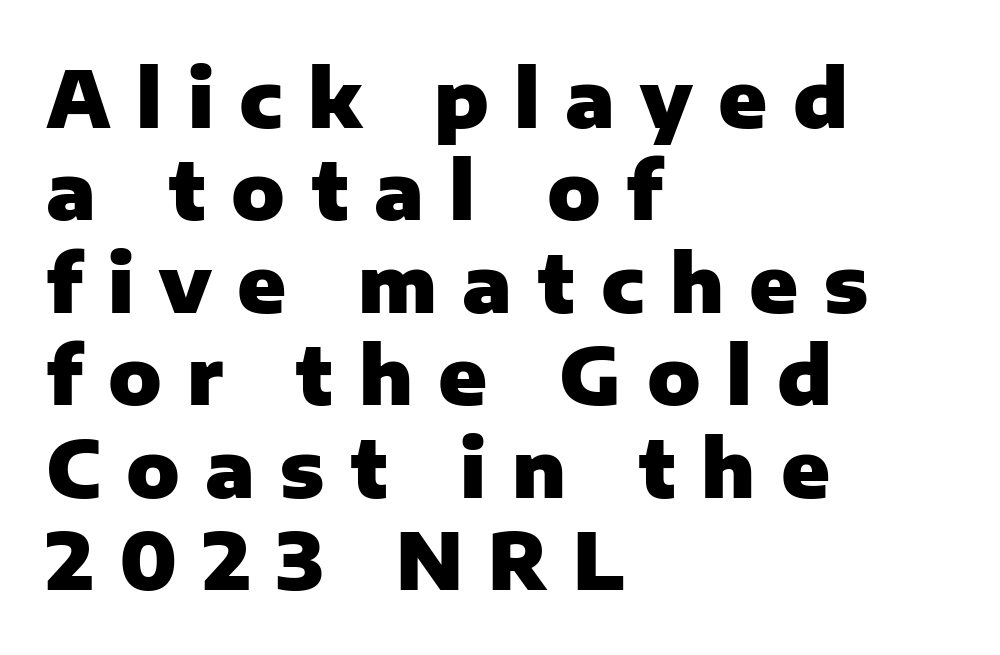
{"serif": "no", "italic": "no", "bold": "yes", "weight": "heavy", "width": "normal", "stroke_contrast": "low", "x_height": "medium", "monospaced": "no", "underline": "no", "align": "left", "line_spacing_ratio": 1.17, "letter_spacing": "wide", "letter_spacing_em": 0.32, "glyph_px": 79}
